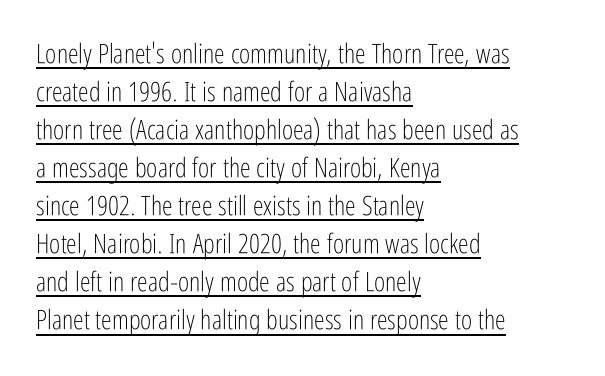
Q: Is the text bold? A: No.
Q: Is the text italic (slanted)? A: No, it is upright.
Q: Is the text underlined? A: Yes.
Q: How is the paragraph aligned? A: Left-aligned.
Q: Is the spacing between letters normal or unusually wide? A: Normal.
Q: Is the spacing between lines tight, normal or loose? A: Normal.
